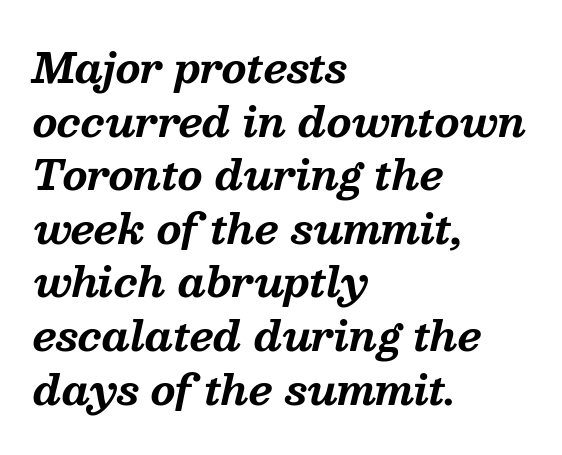
The image shows 40 px bold serif type, italic (leaning right); set left-aligned, normal line spacing (1.34x), normal letter spacing, not underlined; medium stroke contrast and a medium x-height.
